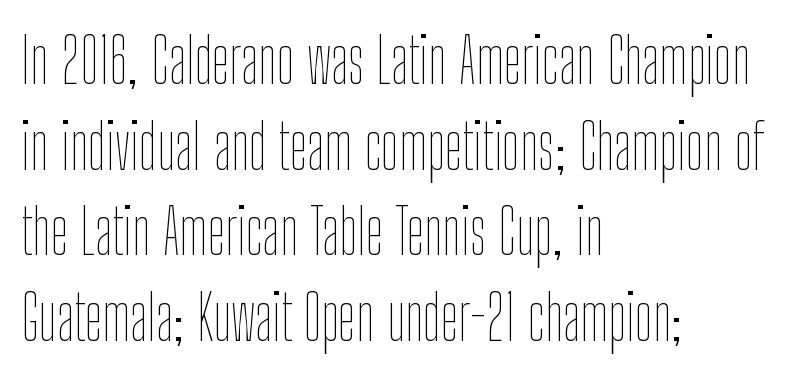
{"italic": "no", "bold": "no", "weight": "thin", "width": "condensed", "stroke_contrast": "low", "x_height": "medium", "monospaced": "no", "underline": "no", "align": "left", "line_spacing": "normal", "line_spacing_ratio": 1.36, "letter_spacing": "normal", "letter_spacing_em": 0.0, "glyph_px": 63}
